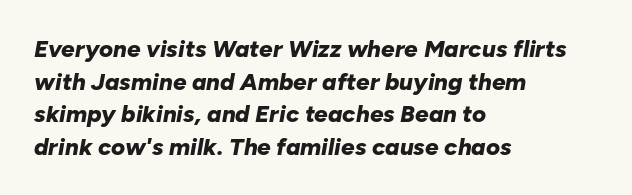
The image shows 24 px bold type, italic (leaning right); set left-aligned, normal line spacing (1.36x), normal letter spacing, not underlined.
